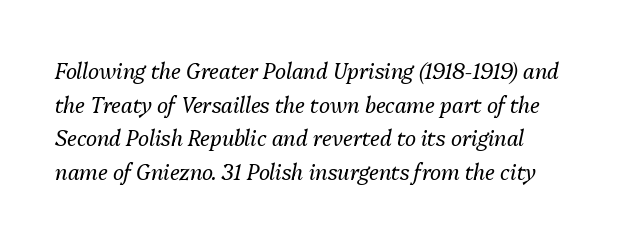
Q: Is the text bold? A: No.
Q: Is the text italic (slanted)? A: Yes, it leans right by about 13 degrees.
Q: Is the text underlined? A: No.
Q: How is the paragraph aligned? A: Left-aligned.
Q: Is the spacing between letters normal or unusually wide? A: Normal.
Q: Is the spacing between lines tight, normal or loose? A: Normal.
